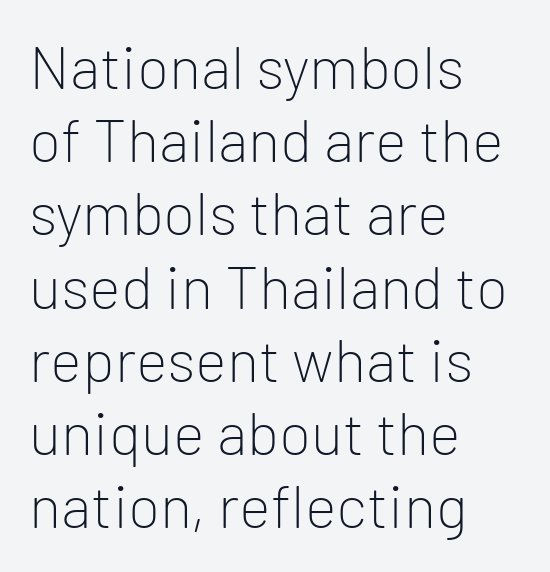
Do the characters align in a grid? No, the font is proportional. You could call the tracking neutral — neither tight nor loose. The letters carry no serifs — their stems end cleanly without finishing strokes. The typography opts for an upright posture over an oblique one. Caption: face not bold, strokes unweighted. The glyphs are unaccompanied by any horizontal stroke below them.
